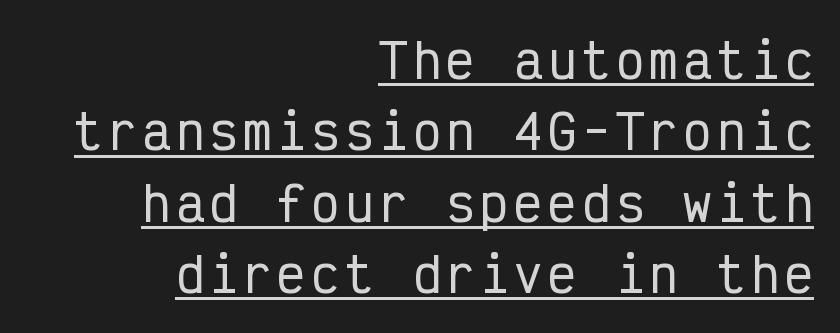
The image shows 47 px condensed sans-serif type, upright, monospaced; set right-aligned, normal line spacing (1.52x), underlined; low stroke contrast and a medium x-height.
